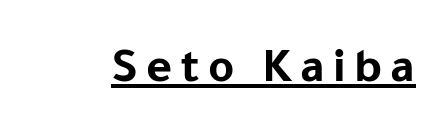
Q: Is the text bold? A: Yes.
Q: Is the text italic (slanted)? A: No, it is upright.
Q: Is the typeface a serif or a sans-serif typeface? A: Sans-serif.
Q: Is the text underlined? A: Yes.
Q: Width (condensed, normal, or wide)? A: Normal.
Q: Stroke contrast? A: Low.
Q: x-height? A: Medium.
Q: Monospaced? A: No.
